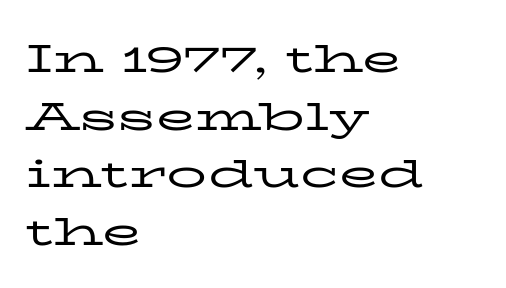
Vertical stems look standard width or narrower in stroke. This is the regular roman posture of the typeface. In CSS terms this would be text-align: left. Each letter keeps its own natural width here, so spacing adapts to shape.
